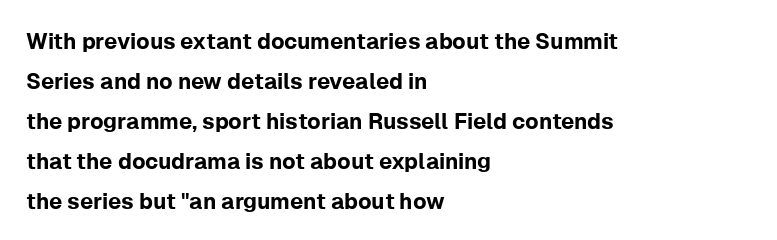
Q: Is the text italic (slanted)? A: No, it is upright.
Q: Is the text underlined? A: No.
Q: How is the paragraph aligned? A: Left-aligned.
Q: Is the spacing between letters normal or unusually wide? A: Normal.
